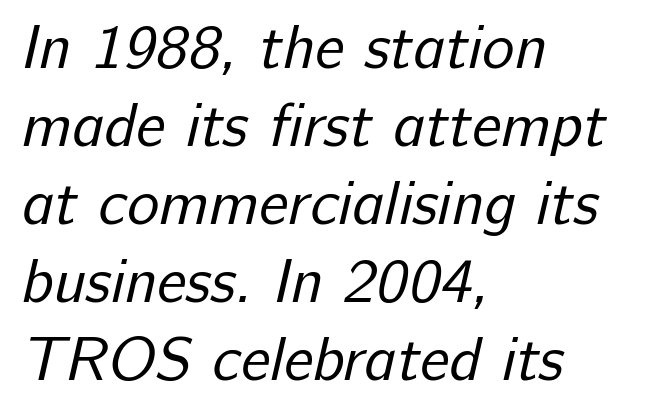
The image shows 61 px regular-weight sans-serif type; set left-aligned, normal line spacing (1.28x), normal letter spacing, not underlined; low stroke contrast and a medium x-height.
